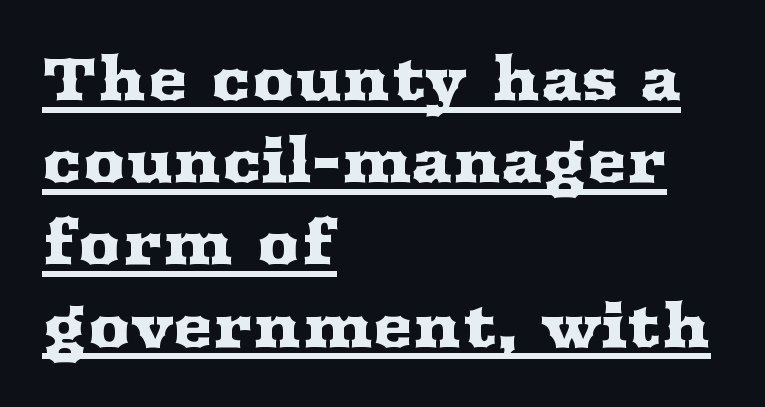
The image shows 60 px wide serif type, upright; set left-aligned, normal line spacing (1.37x), normal letter spacing, underlined; medium stroke contrast and a medium x-height.
